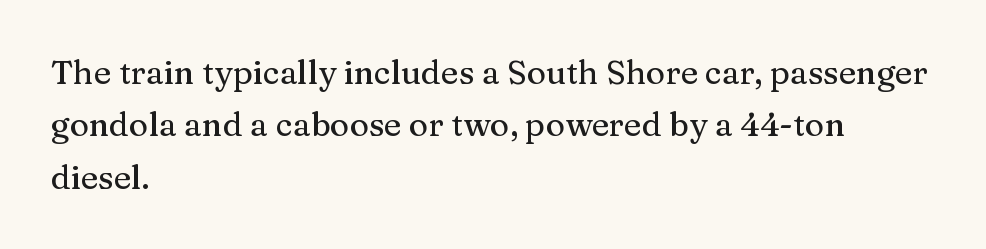
{"serif": "yes", "italic": "no", "width": "normal", "stroke_contrast": "medium", "x_height": "medium", "monospaced": "no", "underline": "no", "align": "left", "line_spacing": "normal", "line_spacing_ratio": 1.59, "letter_spacing": "normal", "letter_spacing_em": 0.0, "glyph_px": 33}
